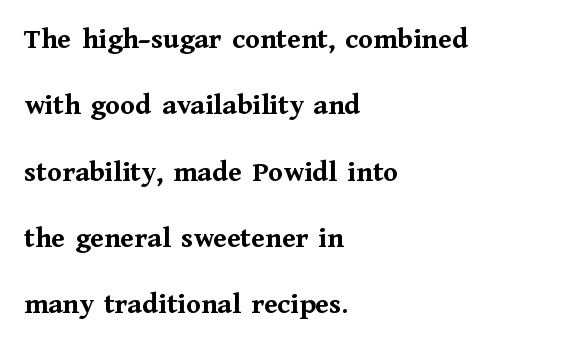
The image shows 30 px semibold serif type, upright; set left-aligned, loose line spacing (2.21x), normal letter spacing, not underlined; medium stroke contrast and a medium x-height.
